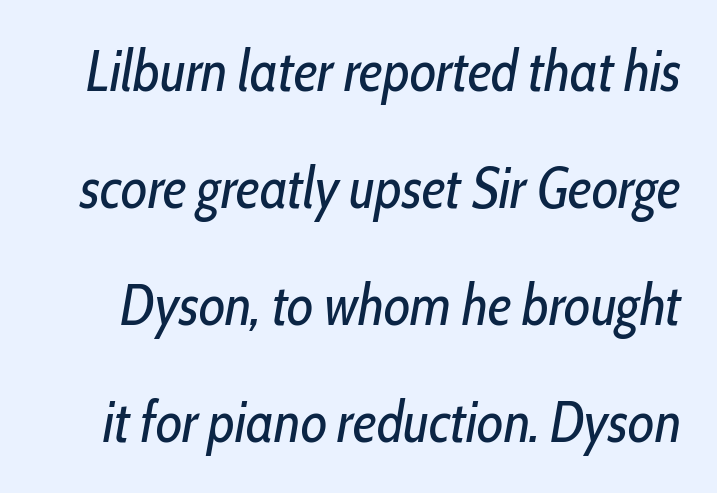
{"italic": "yes", "lean": "right", "slant_degrees": 10, "bold": "no", "weight": "regular", "width": "condensed", "stroke_contrast": "low", "x_height": "medium", "monospaced": "no", "underline": "no", "line_spacing": "loose", "line_spacing_ratio": 2.05, "letter_spacing": "normal", "letter_spacing_em": 0.0, "glyph_px": 57}
